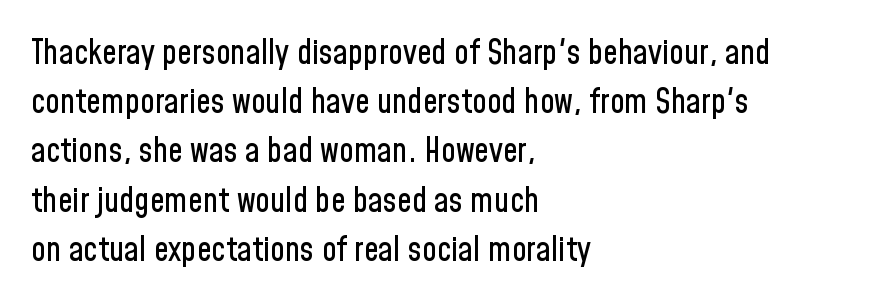
{"serif": "no", "italic": "no", "width": "condensed", "stroke_contrast": "low", "x_height": "medium", "monospaced": "no", "underline": "no", "align": "left", "line_spacing": "normal", "line_spacing_ratio": 1.49, "letter_spacing": "normal", "letter_spacing_em": 0.0, "glyph_px": 33}
